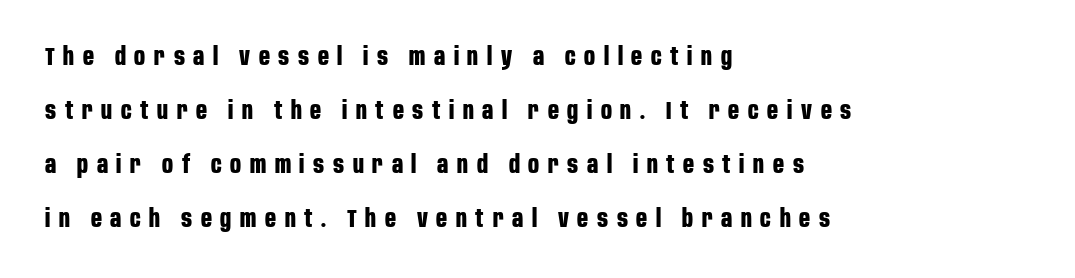
The image shows 24 px bold type, upright; set left-aligned, loose line spacing (2.25x), unusually wide letter spacing (+0.36 em), not underlined.
